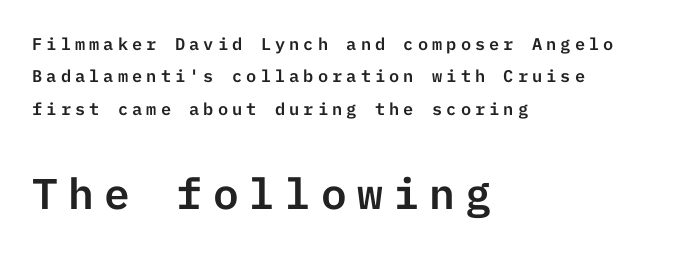
{"serif": "no", "italic": "no", "width": "normal", "stroke_contrast": "low", "x_height": "medium", "underline": "no", "align": "left", "line_spacing": "loose", "line_spacing_ratio": 1.91, "letter_spacing": "wide", "letter_spacing_em": 0.24, "larger_block": "second", "size_ratio": 2.53, "glyph_px": 43}
